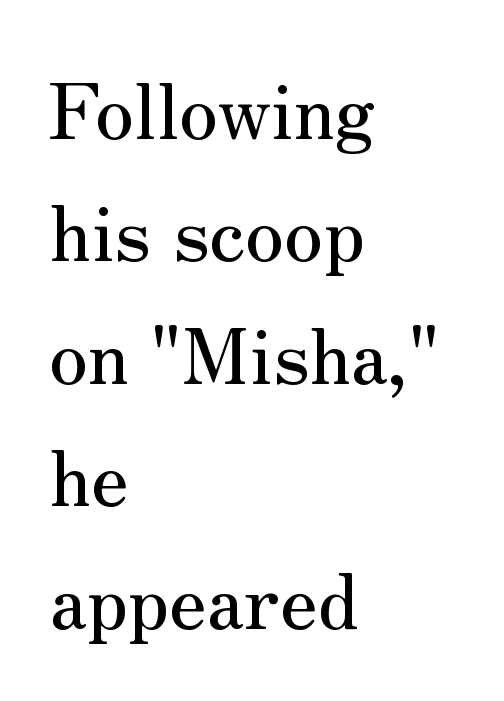
Layout note: lines flush left. Do the characters align in a grid? No, the font is proportional. The passage shown is typeset with a serif family. Honestly, the letter spacing is just normal — you wouldn't notice it. Vertical strokes here are truly vertical.
